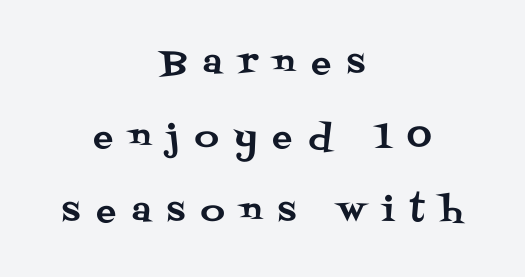
Q: Is the text italic (slanted)? A: No, it is upright.
Q: Is the typeface a serif or a sans-serif typeface? A: Serif.
Q: Is the text underlined? A: No.
Q: How is the paragraph aligned? A: Centered.
Q: Is the spacing between letters normal or unusually wide? A: Unusually wide.
Q: Is the spacing between lines tight, normal or loose? A: Loose.
Q: Width (condensed, normal, or wide)? A: Normal.
Q: Stroke contrast? A: Medium.
Q: x-height? A: Large.
Q: Monospaced? A: No.
